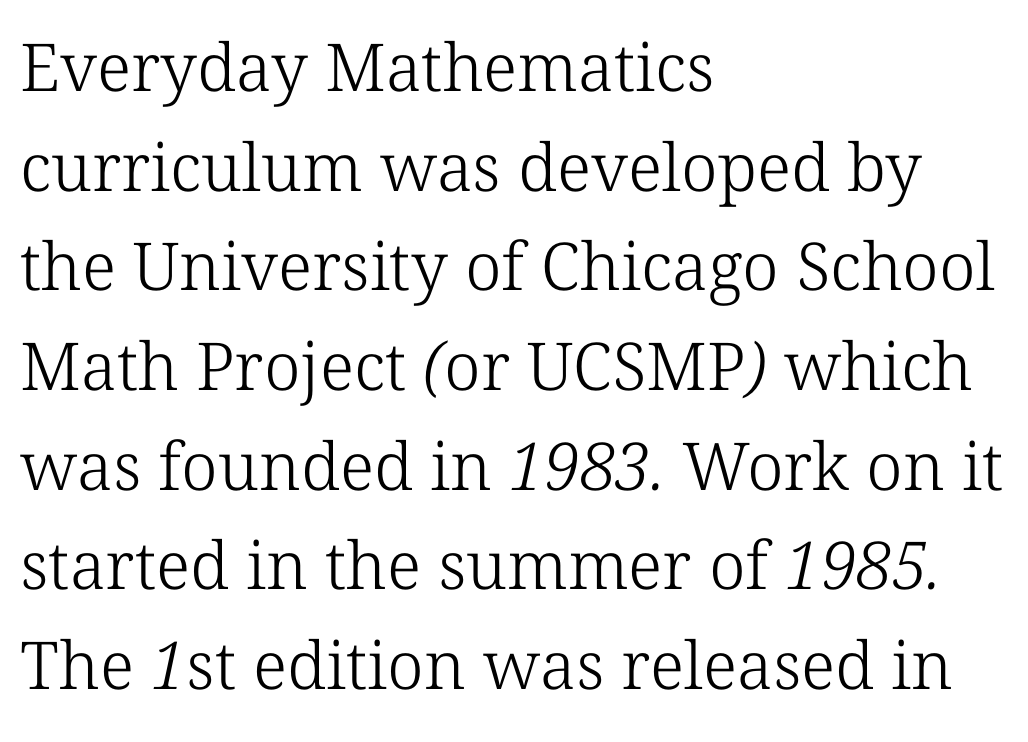
{"serif": "yes", "bold": "no", "weight": "light", "width": "normal", "stroke_contrast": "low", "x_height": "medium", "monospaced": "no", "underline": "no", "align": "left", "line_spacing": "normal", "line_spacing_ratio": 1.51, "letter_spacing": "normal", "letter_spacing_em": 0.0, "glyph_px": 66}
